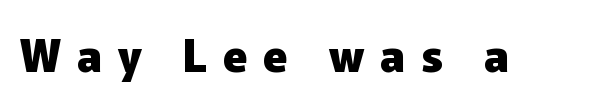
Serif or sans? Sans — the stroke terminals are bare. The face used here is rendered with a markedly widened letterfit. Characters remain perfectly vertical along every line. Stroke thickness is high; the sample reads as a true bold. A typesetter would call this proportional, since set widths differ per character. Each row of text sits above clean, open space.
